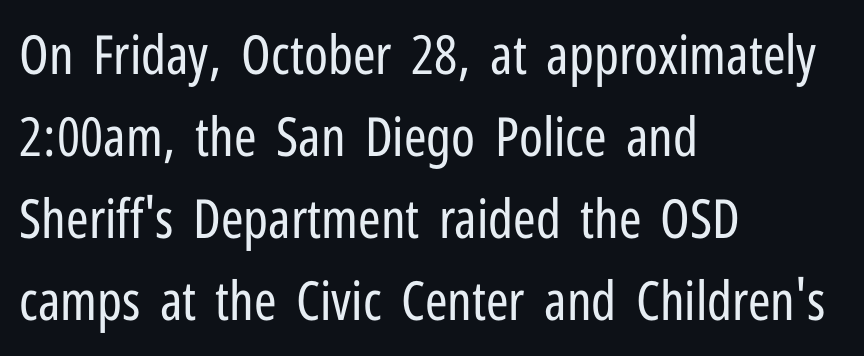
{"serif": "no", "italic": "no", "bold": "no", "weight": "regular", "width": "condensed", "stroke_contrast": "low", "x_height": "medium", "monospaced": "no", "underline": "no", "align": "left", "line_spacing": "normal", "line_spacing_ratio": 1.52, "letter_spacing": "normal", "letter_spacing_em": 0.0, "glyph_px": 54}
